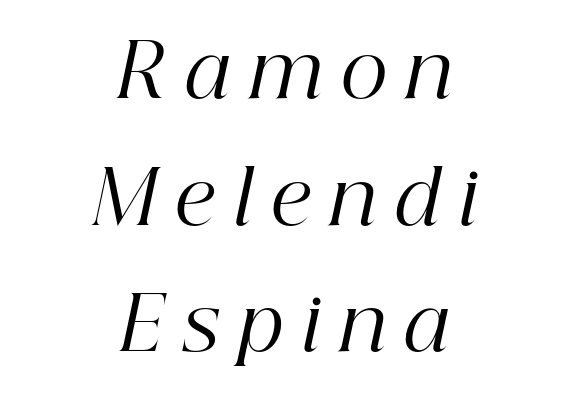
Q: Is the text bold? A: No.
Q: Is the text italic (slanted)? A: Yes, it leans right by about 12 degrees.
Q: Is the typeface a serif or a sans-serif typeface? A: Serif.
Q: Is the text underlined? A: No.
Q: How is the paragraph aligned? A: Centered.
Q: Is the spacing between letters normal or unusually wide? A: Unusually wide.
Q: Width (condensed, normal, or wide)? A: Normal.
Q: Stroke contrast? A: High.
Q: x-height? A: Medium.
Q: Monospaced? A: No.
